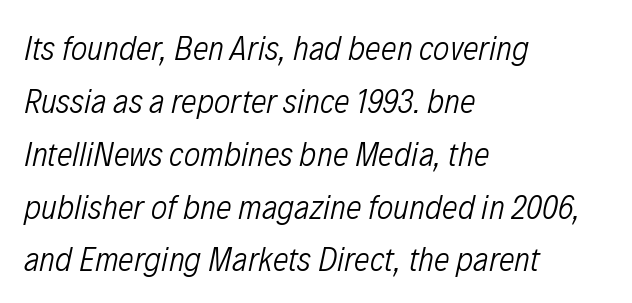
Q: Is the text bold? A: No.
Q: Is the text italic (slanted)? A: Yes, it leans right by about 12 degrees.
Q: Is the text underlined? A: No.
Q: How is the paragraph aligned? A: Left-aligned.
Q: Is the spacing between letters normal or unusually wide? A: Normal.
Q: Is the spacing between lines tight, normal or loose? A: Normal.
Q: Width (condensed, normal, or wide)? A: Condensed.
Q: Stroke contrast? A: Low.
Q: x-height? A: Medium.
Q: Monospaced? A: No.
